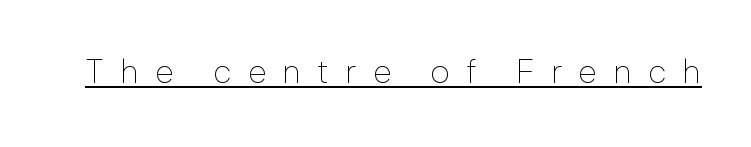
{"serif": "no", "italic": "no", "bold": "no", "weight": "thin", "width": "normal", "stroke_contrast": "low", "x_height": "medium", "monospaced": "no", "underline": "yes", "letter_spacing": "wide", "letter_spacing_em": 0.5, "glyph_px": 33}
